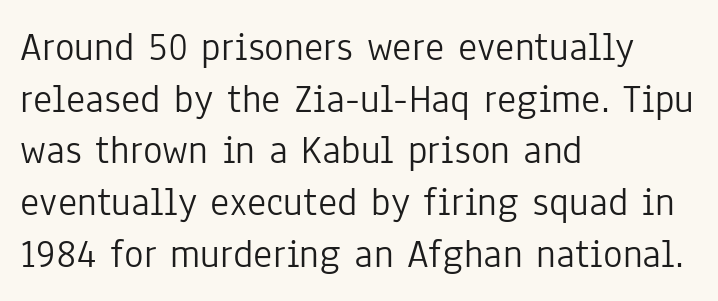
The image shows 41 px light, condensed sans-serif type, upright; set left-aligned, normal line spacing (1.26x), normal letter spacing, not underlined; low stroke contrast and a medium x-height.
